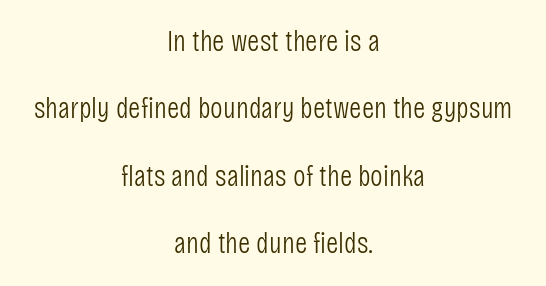
{"serif": "no", "italic": "no", "bold": "no", "weight": "light", "width": "condensed", "stroke_contrast": "low", "x_height": "large", "monospaced": "no", "underline": "no", "align": "center", "line_spacing": "loose", "line_spacing_ratio": 2.25, "letter_spacing": "normal", "letter_spacing_em": 0.0, "glyph_px": 30}
